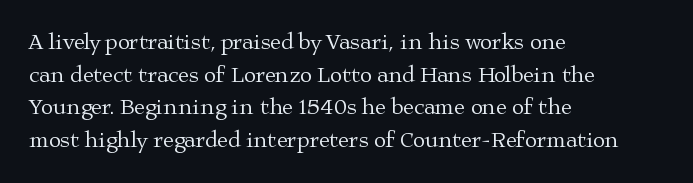
{"italic": "no", "bold": "no", "underline": "no", "align": "left", "line_spacing": "normal", "line_spacing_ratio": 1.48, "letter_spacing": "normal", "letter_spacing_em": 0.0, "glyph_px": 22}
